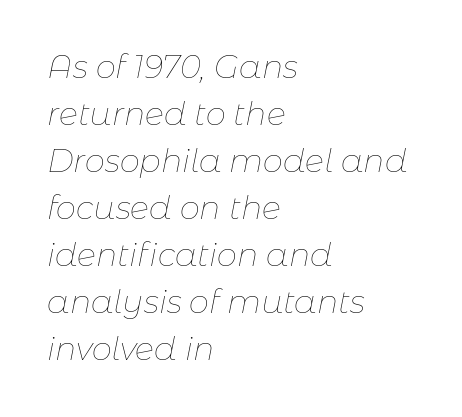
The type is set solid horizontally, with unmodified tracking. Proportional: the letters do not fall into vertical columns. How would I describe the line gaps? Plain and ordinary. An italicized treatment has been applied to the whole sample.
